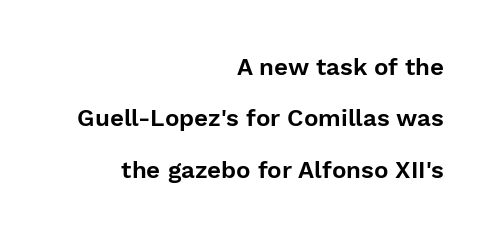
What's the leading like? Stretched, with rows far apart. The setting favours the right margin, as signatures and pull-quotes sometimes do. No italicization has been applied; the sample stays upright. Look at the tracking — it's just the regular setting, nothing added. The foot of each line stays bare and open.
